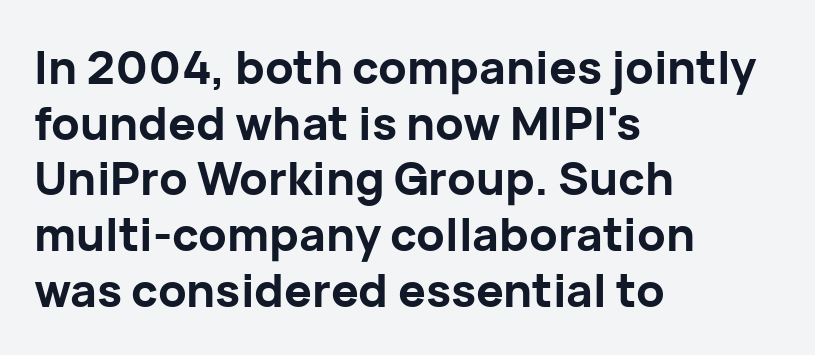
If you drew a ruler down the left edge, every line would touch it. Does the weight exceed regular? Yes, all the way to bold. The letters sit at their default tracking, neither squeezed nor spread. Looks like regular typesetting: each glyph gets only the width it needs.
